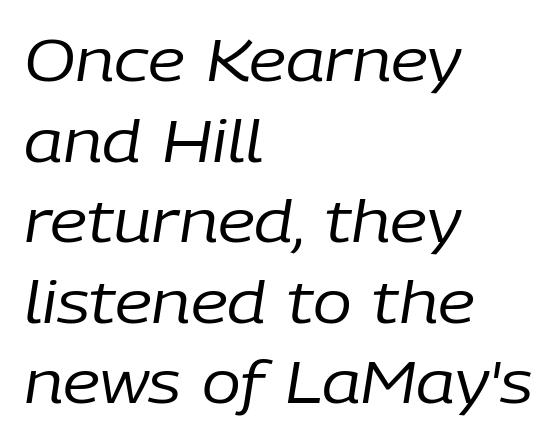
These lines are rendered in a variable-pitch font. The designer left line spacing at the default. Letters have the restrained weight of plain body copy at most. A student would call this left alignment; a typographer would say flush left, rag right. The horizontal fit of the characters is conventional and even. Check under the words: just untouched page.
